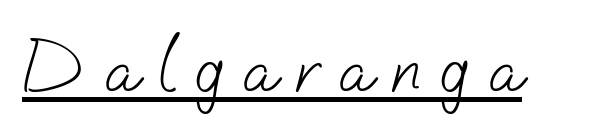
The image shows 75 px light sans-serif type; set unusually wide letter spacing (+0.25 em), underlined; low stroke contrast and a small x-height.
